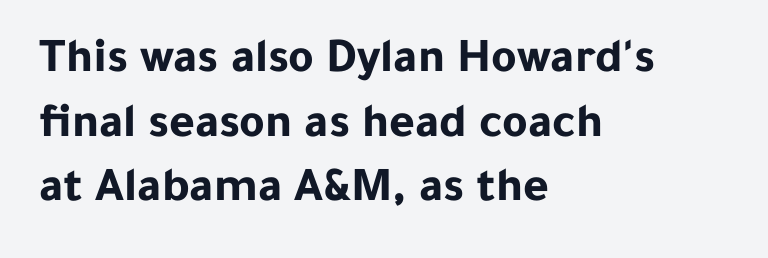
{"serif": "no", "italic": "no", "bold": "yes", "weight": "bold", "width": "normal", "stroke_contrast": "low", "x_height": "medium", "monospaced": "no", "underline": "no", "align": "left", "line_spacing": "normal", "line_spacing_ratio": 1.32, "letter_spacing": "normal", "letter_spacing_em": 0.0, "glyph_px": 49}
